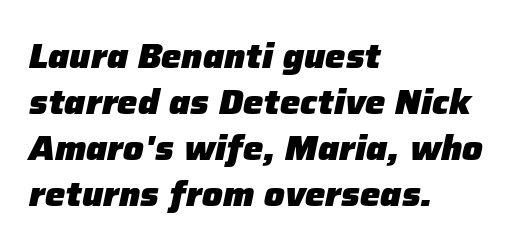
The image shows 34 px heavy type, italic (leaning right); set left-aligned, normal line spacing (1.35x), normal letter spacing, not underlined; low stroke contrast and a medium x-height.
